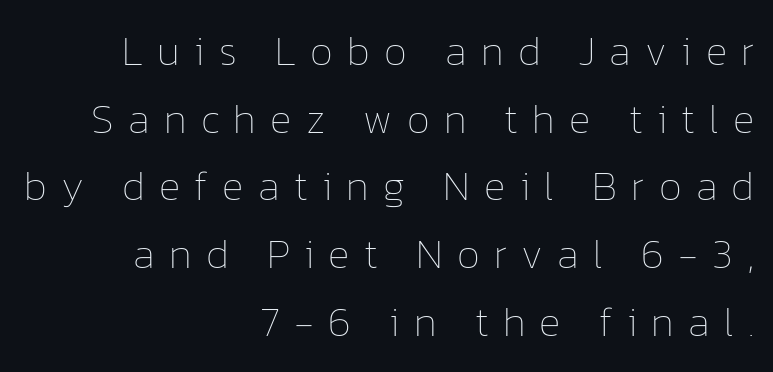
Q: Is the text bold? A: No.
Q: Is the text italic (slanted)? A: No, it is upright.
Q: Is the text underlined? A: No.
Q: How is the paragraph aligned? A: Right-aligned.
Q: Is the spacing between letters normal or unusually wide? A: Unusually wide.
Q: Is the spacing between lines tight, normal or loose? A: Normal.
Q: Width (condensed, normal, or wide)? A: Normal.
Q: Stroke contrast? A: Low.
Q: x-height? A: Medium.
Q: Monospaced? A: No.
